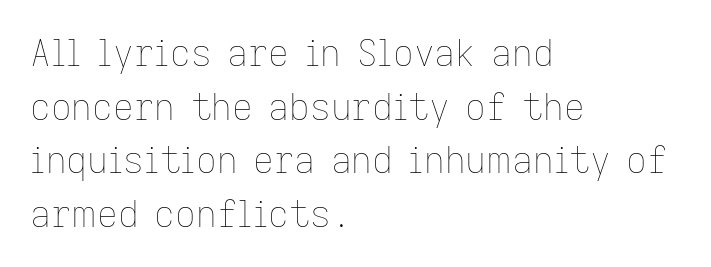
Q: Is the text bold? A: No.
Q: Is the text italic (slanted)? A: No, it is upright.
Q: Is the text underlined? A: No.
Q: How is the paragraph aligned? A: Left-aligned.
Q: Is the spacing between letters normal or unusually wide? A: Normal.
Q: Is the spacing between lines tight, normal or loose? A: Normal.
Q: Width (condensed, normal, or wide)? A: Normal.
Q: Stroke contrast? A: Low.
Q: x-height? A: Medium.
Q: Monospaced? A: No.
